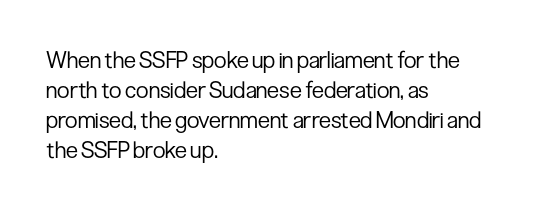
{"italic": "no", "bold": "no", "underline": "no", "align": "left", "line_spacing": "normal", "line_spacing_ratio": 1.31, "letter_spacing": "normal", "letter_spacing_em": 0.0, "glyph_px": 23}
